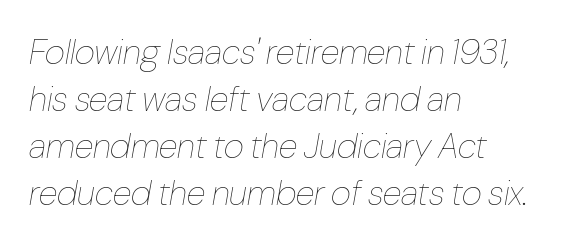
Q: Is the text bold? A: No.
Q: Is the text italic (slanted)? A: Yes, it leans right by about 10 degrees.
Q: Is the text underlined? A: No.
Q: How is the paragraph aligned? A: Left-aligned.
Q: Is the spacing between letters normal or unusually wide? A: Normal.
Q: Is the spacing between lines tight, normal or loose? A: Normal.
Q: Width (condensed, normal, or wide)? A: Condensed.
Q: Stroke contrast? A: Low.
Q: x-height? A: Medium.
Q: Monospaced? A: No.
